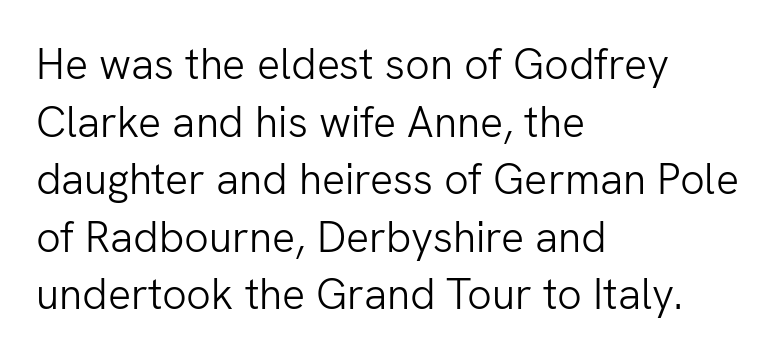
The image shows 43 px light sans-serif type, upright; set left-aligned, normal line spacing (1.34x), normal letter spacing, not underlined; low stroke contrast and a medium x-height.
